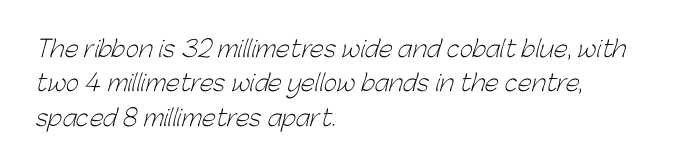
The image shows 23 px text type; set left-aligned, normal line spacing (1.49x), normal letter spacing, not underlined.
